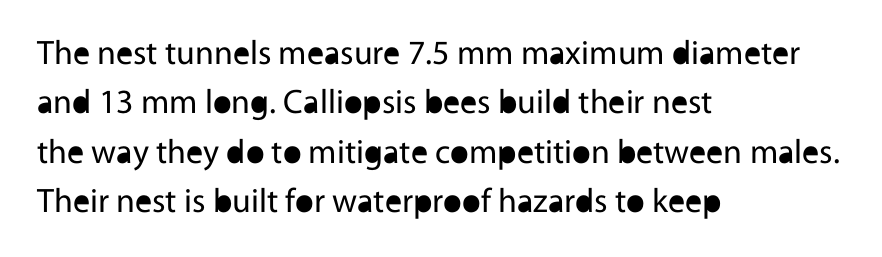
The image shows 34 px regular-weight sans-serif type, upright; set left-aligned, normal line spacing (1.45x), normal letter spacing, not underlined; a medium x-height.
